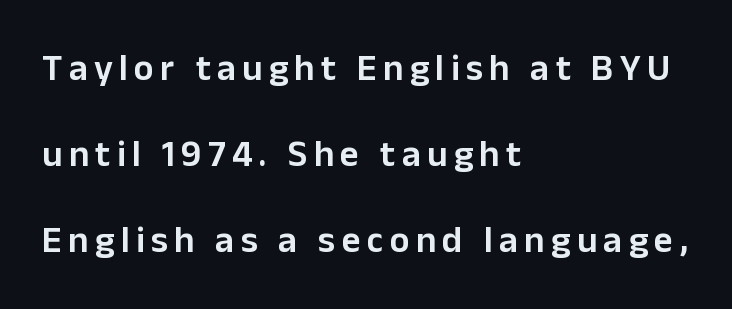
{"serif": "no", "italic": "no", "bold": "semi", "weight": "semibold", "width": "normal", "stroke_contrast": "low", "x_height": "medium", "monospaced": "no", "underline": "no", "align": "left", "line_spacing": "loose", "line_spacing_ratio": 2.32, "glyph_px": 37}
